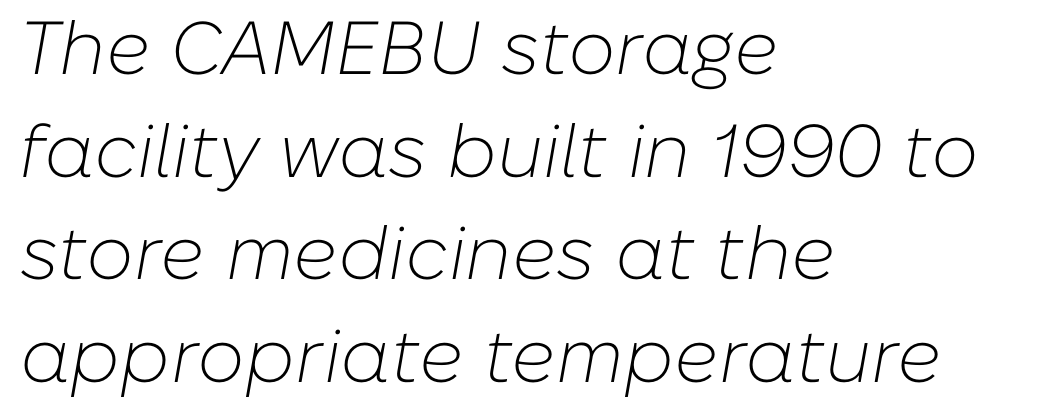
The image shows 75 px light type, italic (leaning right); set left-aligned, normal line spacing (1.37x), normal letter spacing, not underlined; low stroke contrast and a medium x-height.
